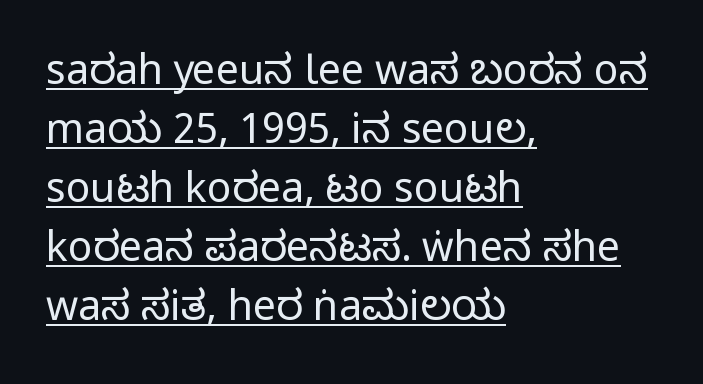
The typesetting does not lean heavy: it is not bold. Words appear dense and cohesive because spacing is normal. The rag falls on the right side of this text block. In designer terms, the underline attribute is active on this setting. Rendered with straight, roman letterforms.
